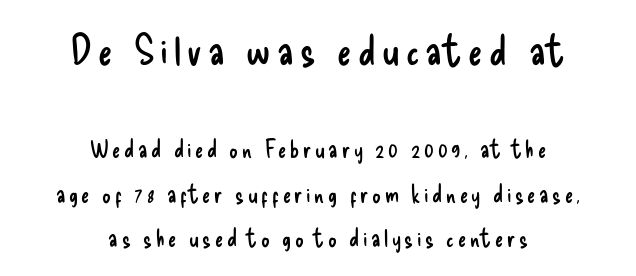
{"serif": "no", "italic": "no", "bold": "no", "weight": "regular", "width": "condensed", "stroke_contrast": "low", "x_height": "small", "monospaced": "no", "underline": "no", "align": "center", "line_spacing_ratio": 1.85, "larger_block": "first", "size_ratio": 1.75, "glyph_px": 42}
